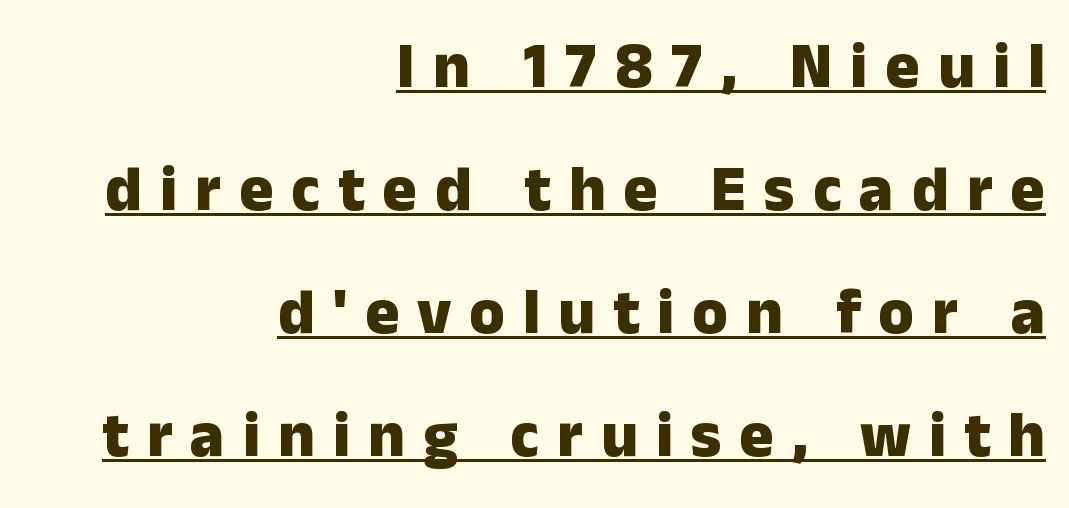
Q: Is the text bold? A: Yes.
Q: Is the text italic (slanted)? A: No, it is upright.
Q: Is the typeface a serif or a sans-serif typeface? A: Sans-serif.
Q: Is the text underlined? A: Yes.
Q: How is the paragraph aligned? A: Right-aligned.
Q: Is the spacing between letters normal or unusually wide? A: Unusually wide.
Q: Is the spacing between lines tight, normal or loose? A: Loose.
Q: Width (condensed, normal, or wide)? A: Normal.
Q: Stroke contrast? A: Low.
Q: x-height? A: Medium.
Q: Monospaced? A: No.
